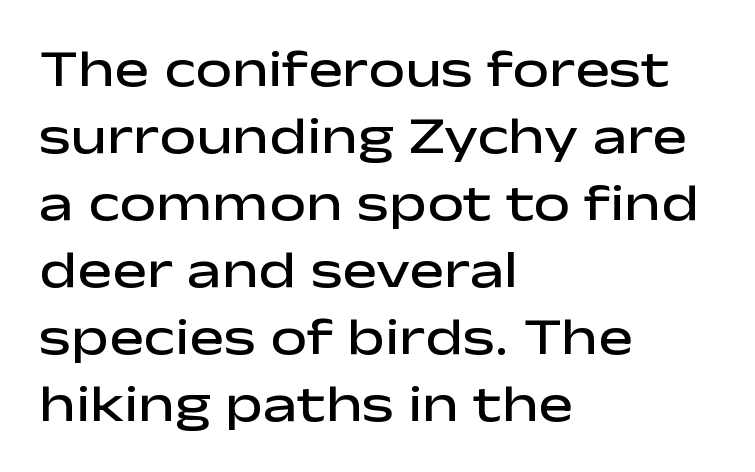
One-word summary of the alignment: left. Each letter keeps its own natural width here, so spacing adapts to shape. Compared with typical body copy, the letter spacing here is the same. Reading down the column, the eye jumps a familiar distance to each next line. Decoration check: the copy has no underline.
